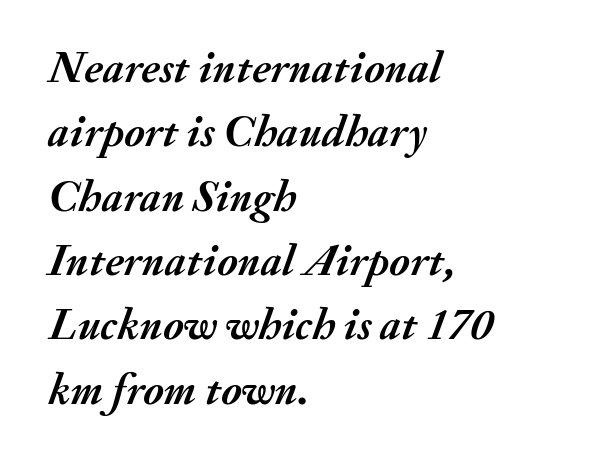
The image shows 45 px semibold type, italic (leaning right); set left-aligned, normal line spacing (1.43x), normal letter spacing, not underlined; medium stroke contrast and a small x-height.
